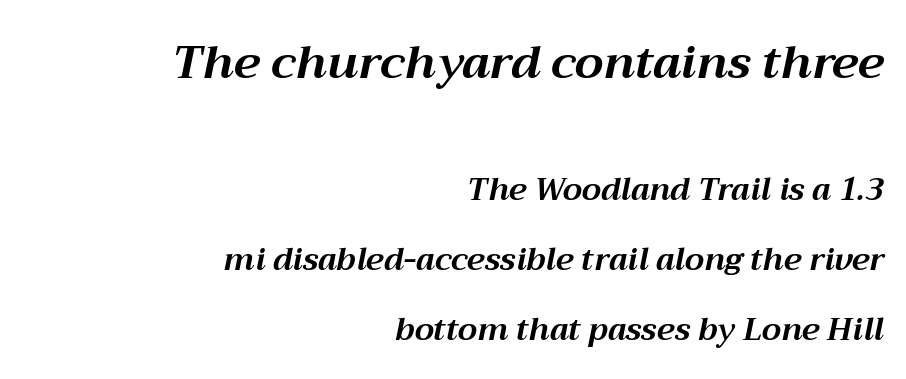
{"italic": "yes", "lean": "right", "slant_degrees": 12, "bold": "yes", "weight": "bold", "width": "normal", "stroke_contrast": "medium", "x_height": "medium", "monospaced": "no", "underline": "no", "align": "right", "line_spacing": "loose", "line_spacing_ratio": 2.25, "letter_spacing": "normal", "letter_spacing_em": 0.0, "larger_block": "first", "size_ratio": 1.48, "glyph_px": 46}
